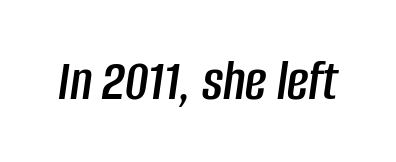
Q: Is the text italic (slanted)? A: Yes, it leans right by about 8 degrees.
Q: Is the text underlined? A: No.
Q: Is the spacing between letters normal or unusually wide? A: Normal.
Q: Width (condensed, normal, or wide)? A: Condensed.
Q: Stroke contrast? A: Low.
Q: x-height? A: Large.
Q: Monospaced? A: No.
